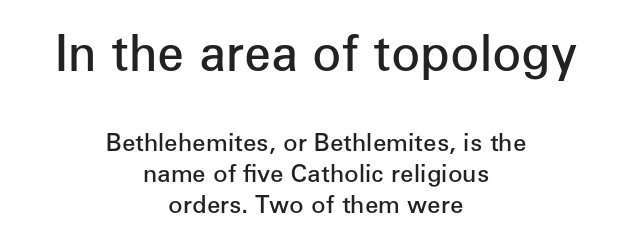
{"serif": "no", "italic": "no", "bold": "semi", "weight": "semibold", "width": "normal", "stroke_contrast": "low", "x_height": "medium", "monospaced": "no", "underline": "no", "align": "center", "line_spacing": "normal", "line_spacing_ratio": 1.29, "letter_spacing": "normal", "letter_spacing_em": 0.0, "larger_block": "first", "size_ratio": 2.0, "glyph_px": 48}
